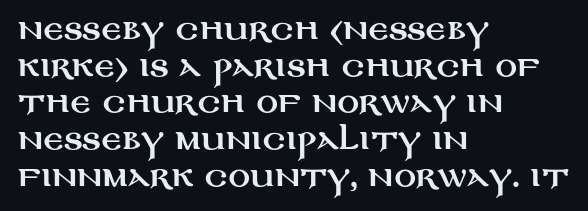
Q: Is the text italic (slanted)? A: No, it is upright.
Q: Is the text underlined? A: No.
Q: How is the paragraph aligned? A: Left-aligned.
Q: Is the spacing between letters normal or unusually wide? A: Normal.
Q: Is the spacing between lines tight, normal or loose? A: Normal.
